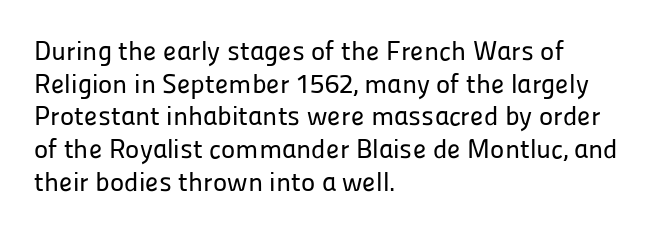
{"italic": "no", "underline": "no", "align": "left", "line_spacing_ratio": 1.21, "letter_spacing": "normal", "letter_spacing_em": 0.0, "glyph_px": 27}
